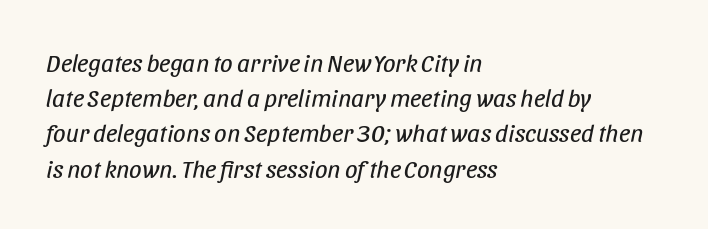
The image shows 25 px text type, italic (leaning right); set left-aligned, normal line spacing (1.41x), normal letter spacing, not underlined.
